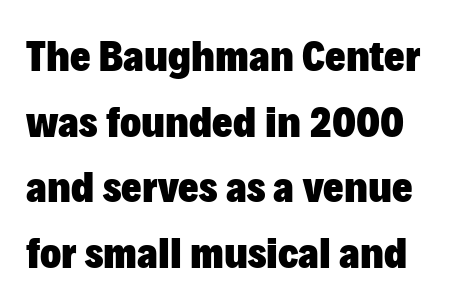
The image shows 44 px heavy sans-serif type, upright; set normal line spacing (1.49x), normal letter spacing, not underlined; low stroke contrast and a medium x-height.
